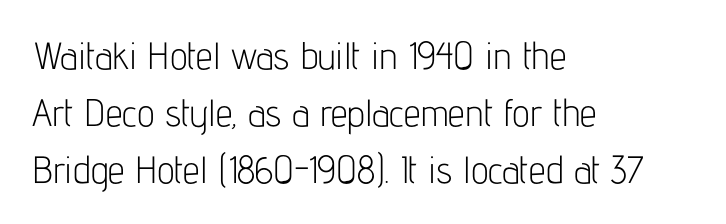
{"serif": "no", "italic": "no", "bold": "no", "weight": "light", "width": "condensed", "stroke_contrast": "low", "x_height": "medium", "monospaced": "no", "underline": "no", "align": "left", "line_spacing": "normal", "line_spacing_ratio": 1.5, "letter_spacing": "normal", "letter_spacing_em": 0.0, "glyph_px": 38}
